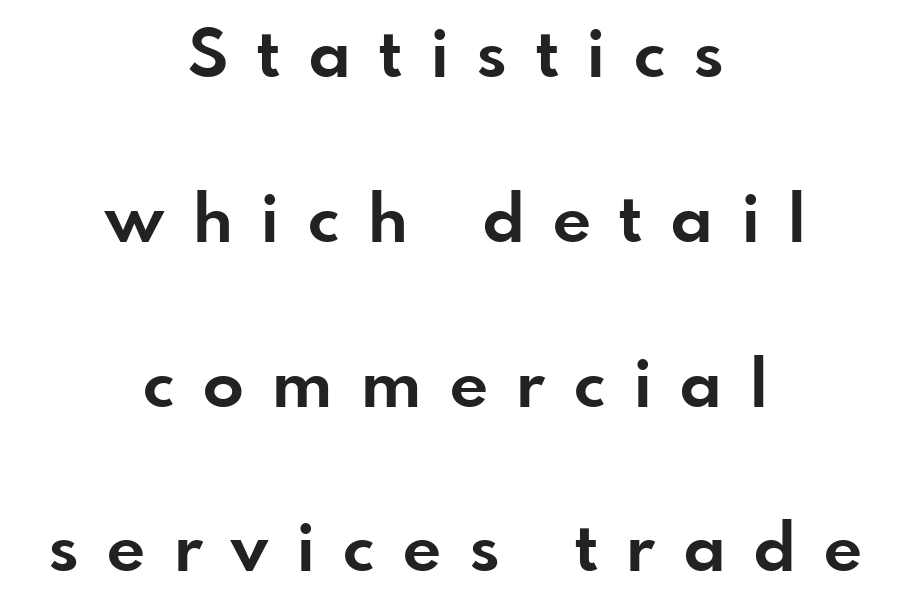
The image shows 67 px bold sans-serif type, upright; set centered, loose line spacing (2.46x), unusually wide letter spacing (+0.43 em), not underlined; low stroke contrast and a small x-height.
